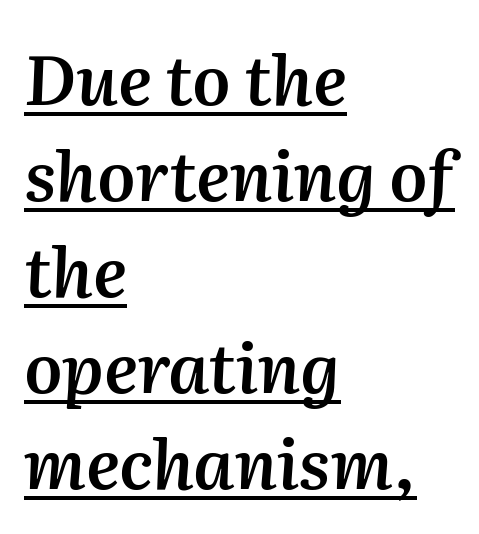
Q: Is the text bold? A: Semi-bold.
Q: Is the text italic (slanted)? A: Yes, it leans right by about 2 degrees.
Q: Is the text underlined? A: Yes.
Q: How is the paragraph aligned? A: Left-aligned.
Q: Is the spacing between letters normal or unusually wide? A: Normal.
Q: Is the spacing between lines tight, normal or loose? A: Normal.
Q: Width (condensed, normal, or wide)? A: Normal.
Q: Stroke contrast? A: Medium.
Q: x-height? A: Medium.
Q: Monospaced? A: No.
